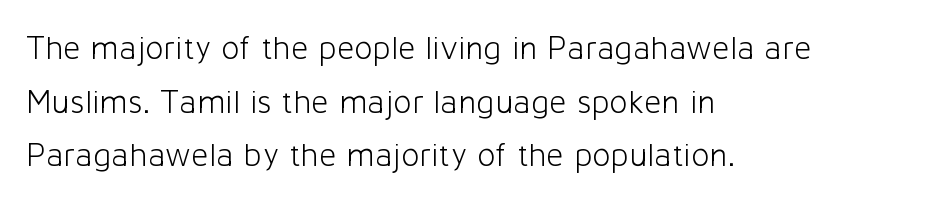
Q: Is the text bold? A: No.
Q: Is the text italic (slanted)? A: No, it is upright.
Q: Is the typeface a serif or a sans-serif typeface? A: Sans-serif.
Q: Is the text underlined? A: No.
Q: How is the paragraph aligned? A: Left-aligned.
Q: Is the spacing between letters normal or unusually wide? A: Normal.
Q: Is the spacing between lines tight, normal or loose? A: Normal.
Q: Width (condensed, normal, or wide)? A: Normal.
Q: Stroke contrast? A: Low.
Q: x-height? A: Medium.
Q: Monospaced? A: No.
